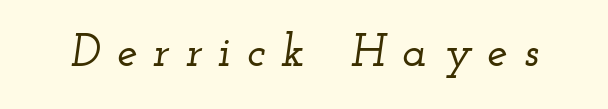
{"serif": "yes", "italic": "yes", "lean": "right", "slant_degrees": 12, "width": "wide", "stroke_contrast": "low", "x_height": "small", "monospaced": "no", "underline": "no", "letter_spacing": "wide", "letter_spacing_em": 0.35, "glyph_px": 46}
